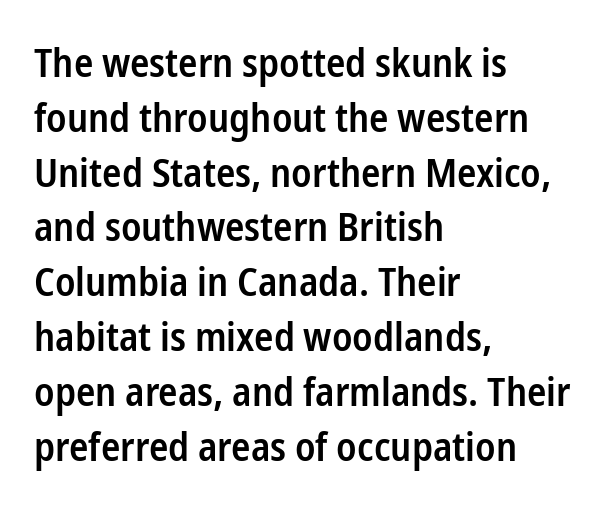
The image shows 40 px semibold, condensed sans-serif type, upright; set left-aligned, normal line spacing (1.37x), normal letter spacing, not underlined; low stroke contrast and a medium x-height.
